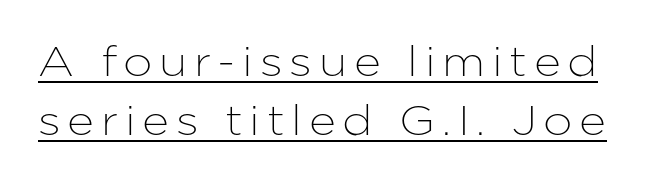
Italic: no, the glyphs are upright roman. Underline: present. A typesetter would call this proportional, since set widths differ per character. Is this a sans? Yes — the strokes have no serifs. Each new line begins a customary step beneath the previous one.
